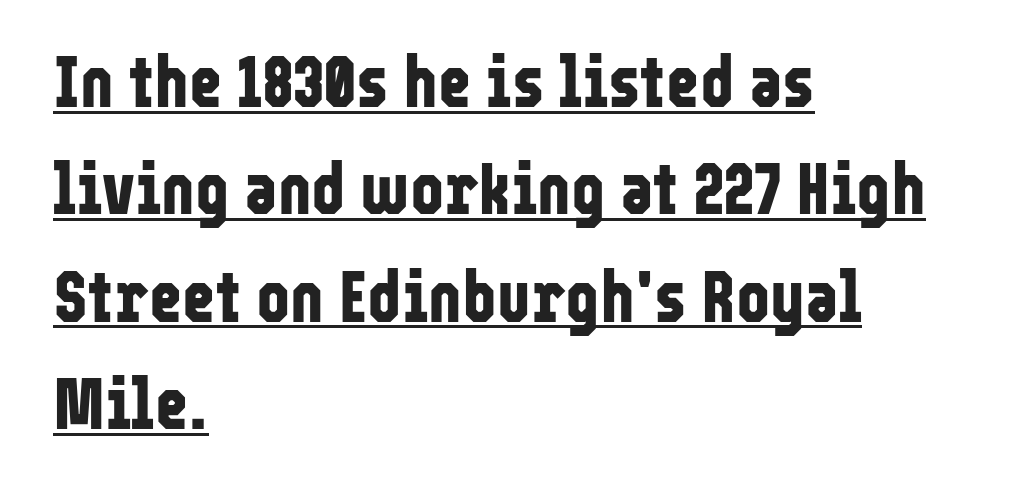
The image shows 72 px bold, condensed sans-serif type, upright; set left-aligned, normal line spacing (1.49x), normal letter spacing, underlined; low stroke contrast and a medium x-height.
